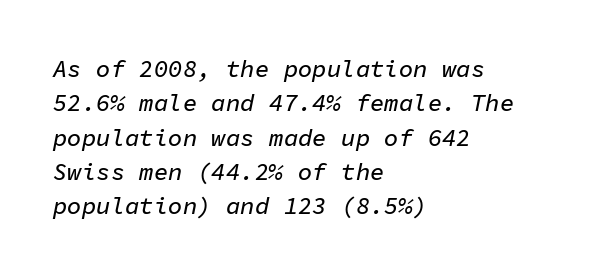
The image shows 24 px text type, italic (leaning right); set left-aligned, normal line spacing (1.43x), normal letter spacing, not underlined.
